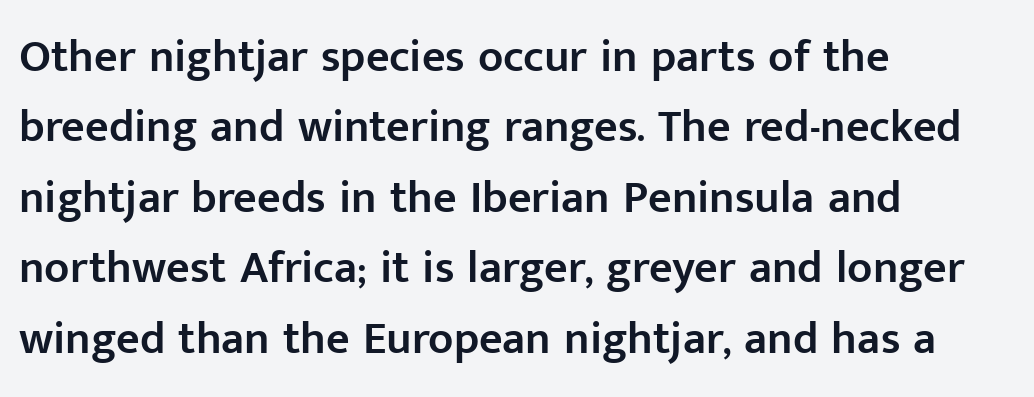
Q: Is the text bold? A: Semi-bold.
Q: Is the text italic (slanted)? A: No, it is upright.
Q: Is the typeface a serif or a sans-serif typeface? A: Sans-serif.
Q: Is the text underlined? A: No.
Q: How is the paragraph aligned? A: Left-aligned.
Q: Is the spacing between letters normal or unusually wide? A: Normal.
Q: Is the spacing between lines tight, normal or loose? A: Normal.
Q: Width (condensed, normal, or wide)? A: Normal.
Q: Stroke contrast? A: Low.
Q: x-height? A: Medium.
Q: Monospaced? A: No.
